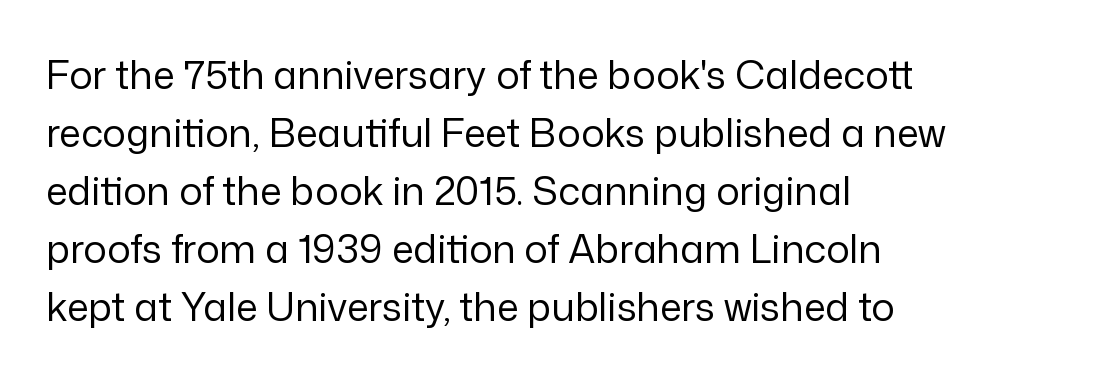
{"serif": "no", "italic": "no", "bold": "no", "weight": "regular", "width": "normal", "stroke_contrast": "low", "x_height": "medium", "monospaced": "no", "underline": "no", "align": "left", "line_spacing": "normal", "line_spacing_ratio": 1.49, "letter_spacing": "normal", "letter_spacing_em": 0.0, "glyph_px": 39}
